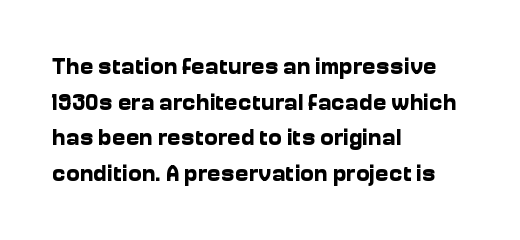
Is the block centered? No — it sits flush against the left margin. A full-strength bold gives these letters their thick strokes. The zone under the glyphs is completely vacant. This sample uses an upright cut, with every glyph sitting square on the baseline. The passage shown has conventional tracking throughout. The line-height multiplier appears to be the usual default.
